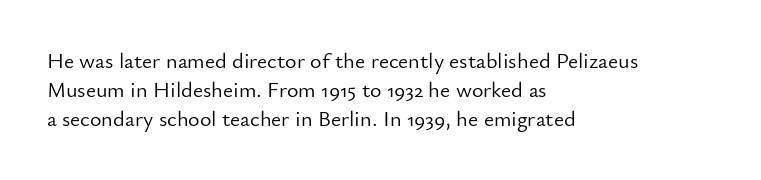
The image shows 22 px text type, upright; set left-aligned, normal line spacing (1.31x), normal letter spacing, not underlined.
